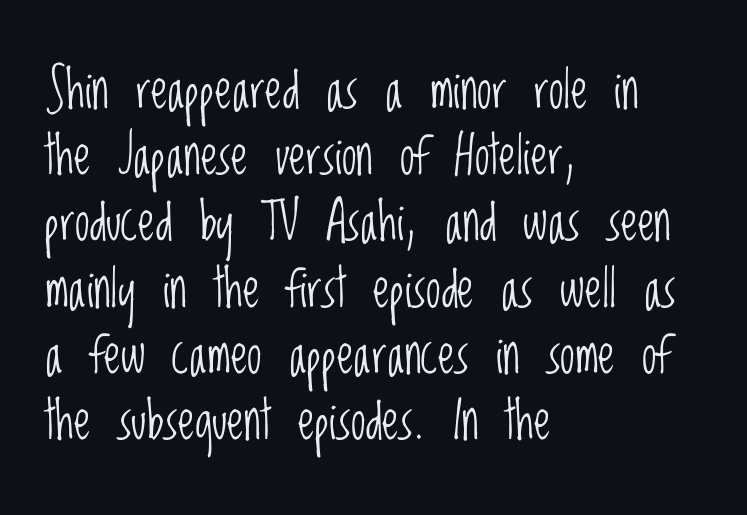
It's the straight-up-and-down kind of type. What kind of face is this? One without serifs — a sans. Each row of text sits above clean, open space. Weight: not bold — regular or lighter. The lines are quadded left. The leading is moderate, giving the passage an even texture.
